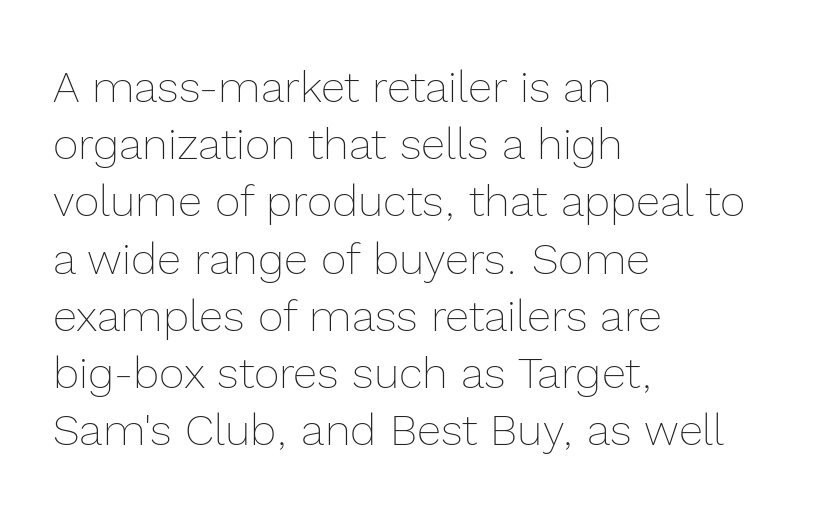
The image shows 44 px thin type, upright; set left-aligned, normal line spacing (1.3x), normal letter spacing, not underlined; a medium x-height.
